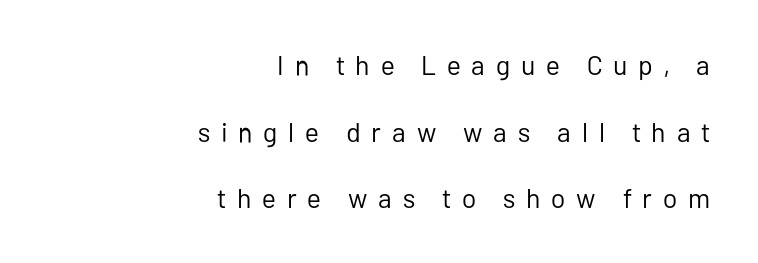
Q: Is the text bold? A: No.
Q: Is the text italic (slanted)? A: No, it is upright.
Q: Is the text underlined? A: No.
Q: How is the paragraph aligned? A: Right-aligned.
Q: Is the spacing between letters normal or unusually wide? A: Unusually wide.
Q: Is the spacing between lines tight, normal or loose? A: Loose.
